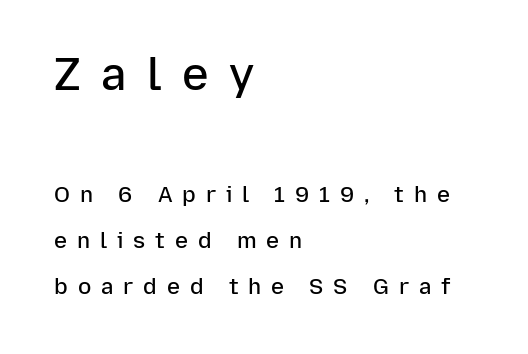
Q: Is the text bold? A: Semi-bold.
Q: Is the text italic (slanted)? A: No, it is upright.
Q: Is the typeface a serif or a sans-serif typeface? A: Sans-serif.
Q: Is the text underlined? A: No.
Q: How is the paragraph aligned? A: Left-aligned.
Q: Is the spacing between letters normal or unusually wide? A: Unusually wide.
Q: Is the spacing between lines tight, normal or loose? A: Loose.
Q: Which block of text is set in a larger size, the first (top) or the second (bottom)? A: The first (top) one.
Q: Width (condensed, normal, or wide)? A: Normal.
Q: Stroke contrast? A: Low.
Q: x-height? A: Medium.
Q: Monospaced? A: No.
